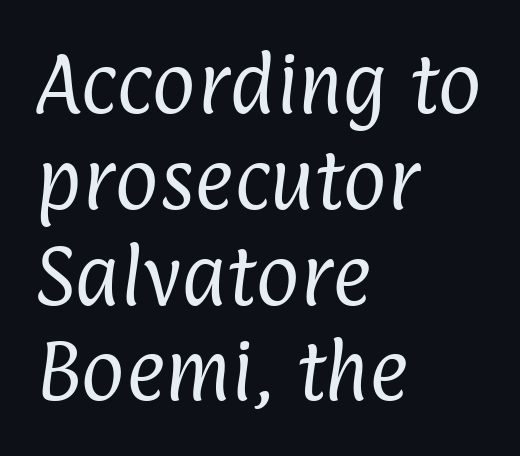
The image shows 67 px regular-weight, condensed sans-serif type; set left-aligned, normal line spacing (1.43x), normal letter spacing, not underlined; low stroke contrast and a medium x-height.
